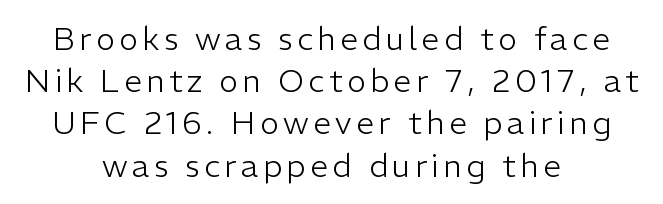
Q: Is the text bold? A: No.
Q: Is the text italic (slanted)? A: No, it is upright.
Q: Is the typeface a serif or a sans-serif typeface? A: Sans-serif.
Q: Is the text underlined? A: No.
Q: How is the paragraph aligned? A: Centered.
Q: Is the spacing between lines tight, normal or loose? A: Normal.
Q: Width (condensed, normal, or wide)? A: Normal.
Q: Stroke contrast? A: Low.
Q: x-height? A: Medium.
Q: Monospaced? A: No.
